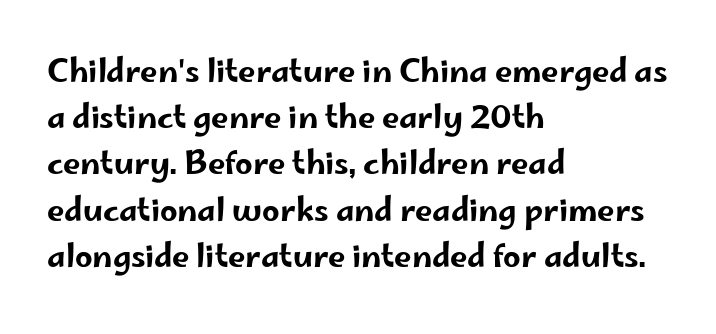
{"serif": "no", "italic": "no", "width": "wide", "stroke_contrast": "low", "x_height": "small", "monospaced": "no", "underline": "no", "align": "left", "line_spacing": "normal", "line_spacing_ratio": 1.49, "letter_spacing": "normal", "letter_spacing_em": 0.0, "glyph_px": 31}
